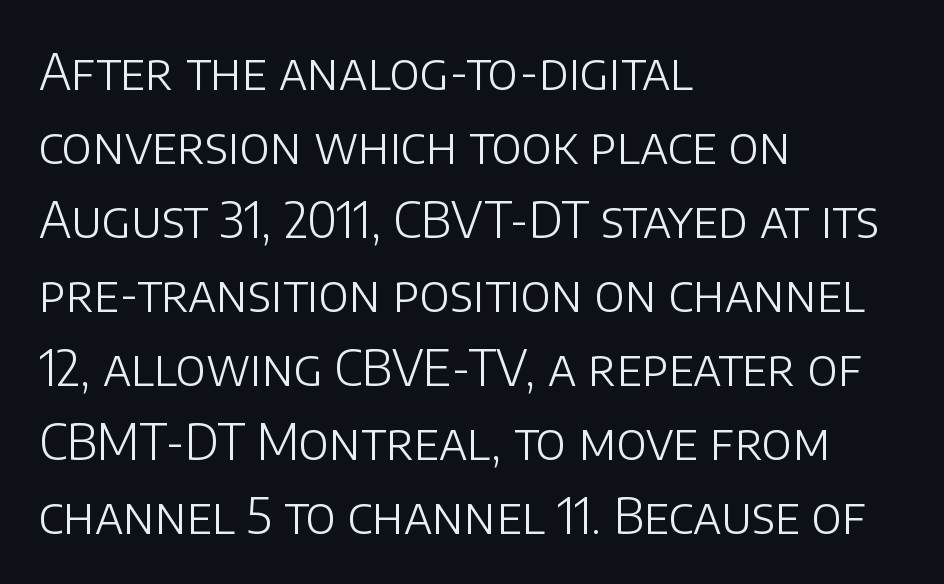
{"serif": "no", "italic": "no", "bold": "no", "weight": "light", "width": "normal", "stroke_contrast": "low", "x_height": "large", "monospaced": "no", "underline": "no", "align": "left", "line_spacing": "normal", "line_spacing_ratio": 1.51, "letter_spacing": "normal", "letter_spacing_em": 0.0, "glyph_px": 49}
